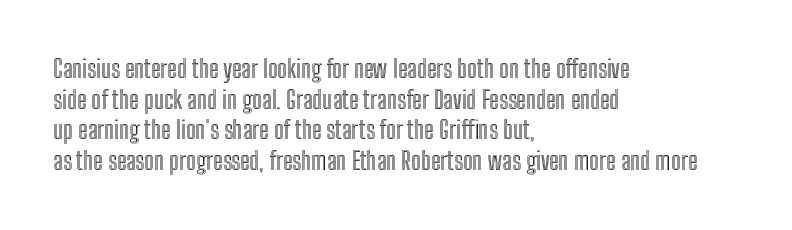
Which margin do the lines hug? The left one — the right edge is uneven. Bare-footed words on every line. Here the glyphs are tracked normally, forming tight word shapes. Does the lettering tilt? It doesn't — this is upright.
